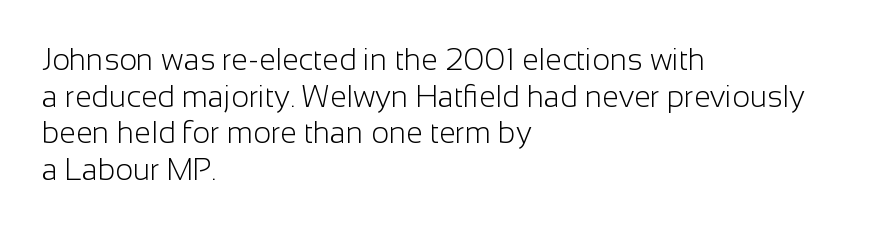
{"serif": "no", "italic": "no", "bold": "no", "weight": "light", "width": "normal", "stroke_contrast": "low", "x_height": "medium", "monospaced": "no", "underline": "no", "align": "left", "line_spacing_ratio": 1.22, "letter_spacing": "normal", "letter_spacing_em": 0.0, "glyph_px": 30}
